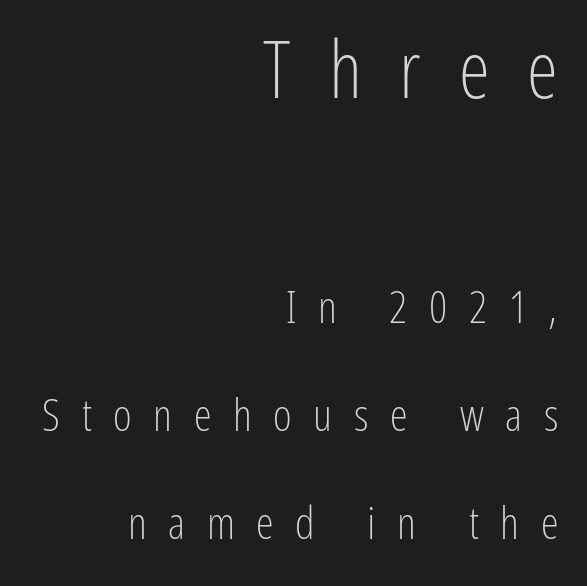
Q: Is the text bold? A: No.
Q: Is the text italic (slanted)? A: No, it is upright.
Q: Is the typeface a serif or a sans-serif typeface? A: Sans-serif.
Q: Is the text underlined? A: No.
Q: How is the paragraph aligned? A: Right-aligned.
Q: Is the spacing between letters normal or unusually wide? A: Unusually wide.
Q: Is the spacing between lines tight, normal or loose? A: Loose.
Q: Which block of text is set in a larger size, the first (top) or the second (bottom)? A: The first (top) one.
Q: Width (condensed, normal, or wide)? A: Condensed.
Q: Stroke contrast? A: Low.
Q: x-height? A: Medium.
Q: Monospaced? A: No.
